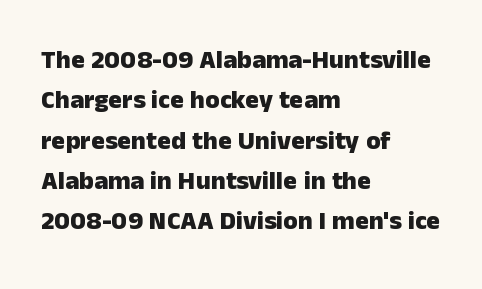
A classic flush-left, rag-right setting is used for this passage. Rows of type keep a routine distance in the vertical direction. Descenders are the only things crossing below the line. The strokes are fattened all the way to bold. Tracking value appears to be zero — textbook default spacing.
